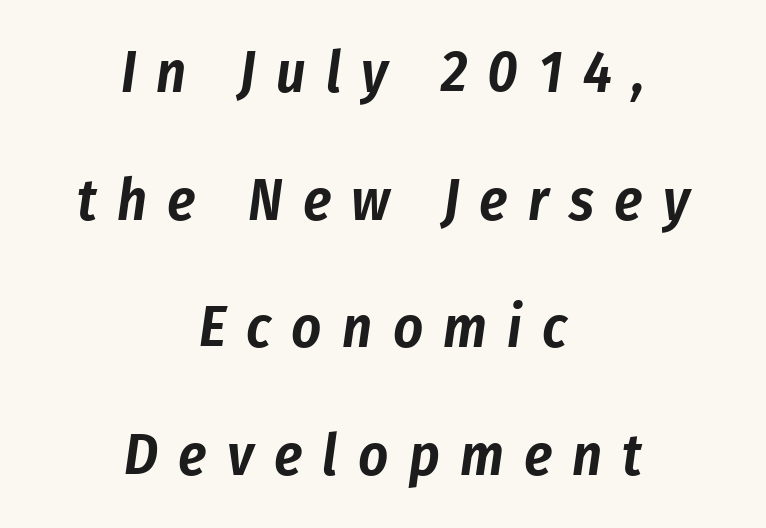
The image shows 58 px condensed type, italic (leaning right); set centered, loose line spacing (2.2x), unusually wide letter spacing (+0.35 em), not underlined; low stroke contrast and a medium x-height.
